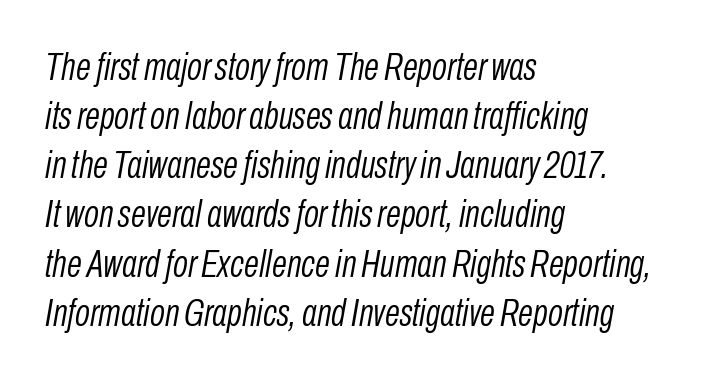
The image shows 39 px light, condensed type, italic (leaning right); set left-aligned, normal line spacing (1.26x), normal letter spacing, not underlined; low stroke contrast and a medium x-height.
